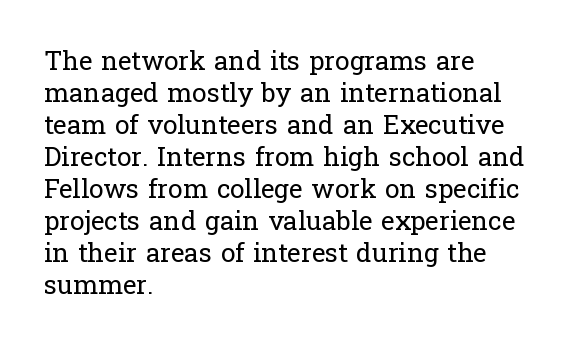
{"italic": "no", "bold": "no", "underline": "no", "align": "left", "line_spacing_ratio": 1.23, "letter_spacing": "normal", "letter_spacing_em": 0.0, "glyph_px": 26}
